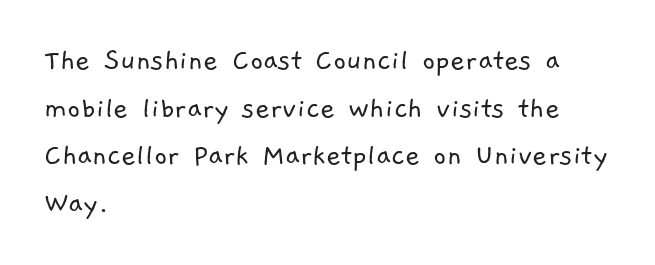
Q: Is the text bold? A: No.
Q: Is the typeface a serif or a sans-serif typeface? A: Sans-serif.
Q: Is the text underlined? A: No.
Q: How is the paragraph aligned? A: Left-aligned.
Q: Is the spacing between letters normal or unusually wide? A: Normal.
Q: Is the spacing between lines tight, normal or loose? A: Normal.
Q: Width (condensed, normal, or wide)? A: Normal.
Q: Stroke contrast? A: Low.
Q: x-height? A: Medium.
Q: Monospaced? A: No.
